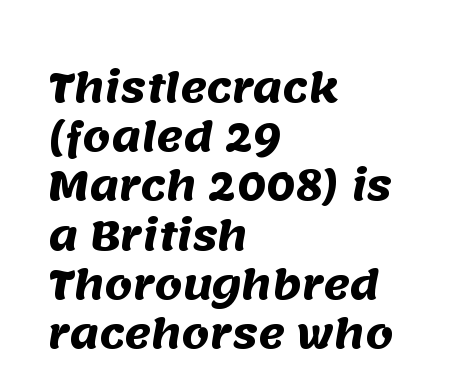
Q: Is the text bold? A: Yes.
Q: Is the typeface a serif or a sans-serif typeface? A: Sans-serif.
Q: Is the text underlined? A: No.
Q: How is the paragraph aligned? A: Left-aligned.
Q: Is the spacing between letters normal or unusually wide? A: Normal.
Q: Width (condensed, normal, or wide)? A: Normal.
Q: Stroke contrast? A: Medium.
Q: x-height? A: Large.
Q: Monospaced? A: No.
